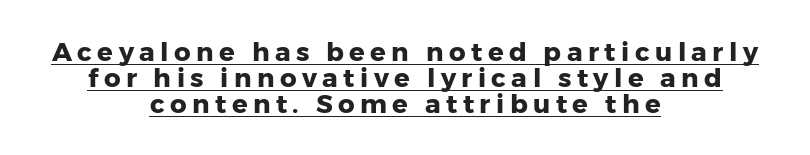
Thick stems and heavy bowls — unmistakably bold. Neither beginnings nor endings align; midpoints do. The face used here appears with an underline applied. The line-height multiplier appears low, near solid setting. If you drew a line through each stem, it would be perfectly vertical.
